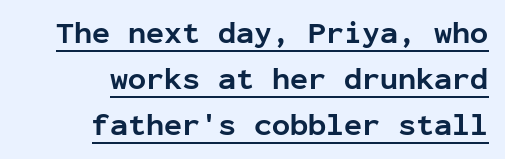
Q: Is the text bold? A: Yes.
Q: Is the text italic (slanted)? A: No, it is upright.
Q: Is the typeface a serif or a sans-serif typeface? A: Sans-serif.
Q: Is the text underlined? A: Yes.
Q: How is the paragraph aligned? A: Right-aligned.
Q: Is the spacing between letters normal or unusually wide? A: Normal.
Q: Is the spacing between lines tight, normal or loose? A: Normal.
Q: Width (condensed, normal, or wide)? A: Normal.
Q: Stroke contrast? A: Low.
Q: x-height? A: Medium.
Q: Monospaced? A: Yes.
